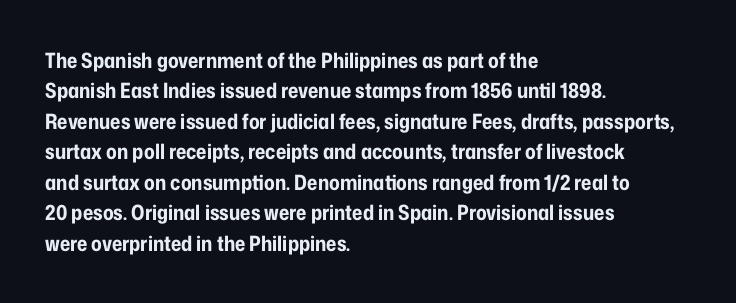
Q: Is the text bold? A: Yes.
Q: Is the text italic (slanted)? A: No, it is upright.
Q: Is the text underlined? A: No.
Q: How is the paragraph aligned? A: Left-aligned.
Q: Is the spacing between letters normal or unusually wide? A: Normal.
Q: Is the spacing between lines tight, normal or loose? A: Normal.
